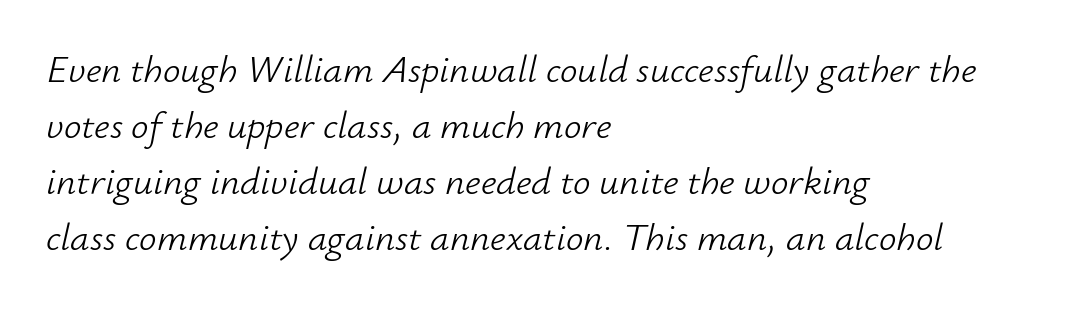
{"italic": "yes", "lean": "right", "slant_degrees": 12, "bold": "no", "weight": "light", "width": "normal", "stroke_contrast": "low", "x_height": "small", "monospaced": "no", "underline": "no", "align": "left", "line_spacing": "normal", "line_spacing_ratio": 1.44, "letter_spacing": "normal", "letter_spacing_em": 0.0, "glyph_px": 39}
